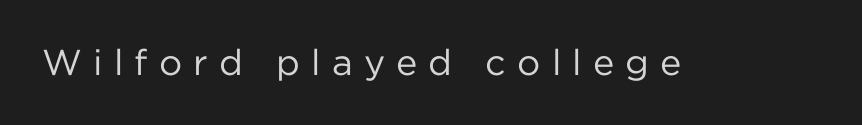
The image shows 36 px regular-weight sans-serif type, upright; set unusually wide letter spacing (+0.31 em), not underlined; low stroke contrast and a medium x-height.
